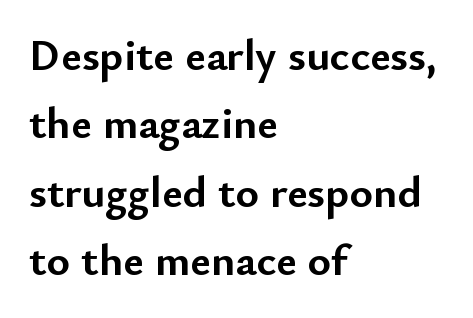
The gaps between neighbouring characters are ordinary and unremarkable. The specimen omits any rule beneath the text block's lines. Plenty of ink on the page — the face is bold. The typesetter chose a ragged-right arrangement here. Think of a printed novel: that variable character pitch is what you see here.
